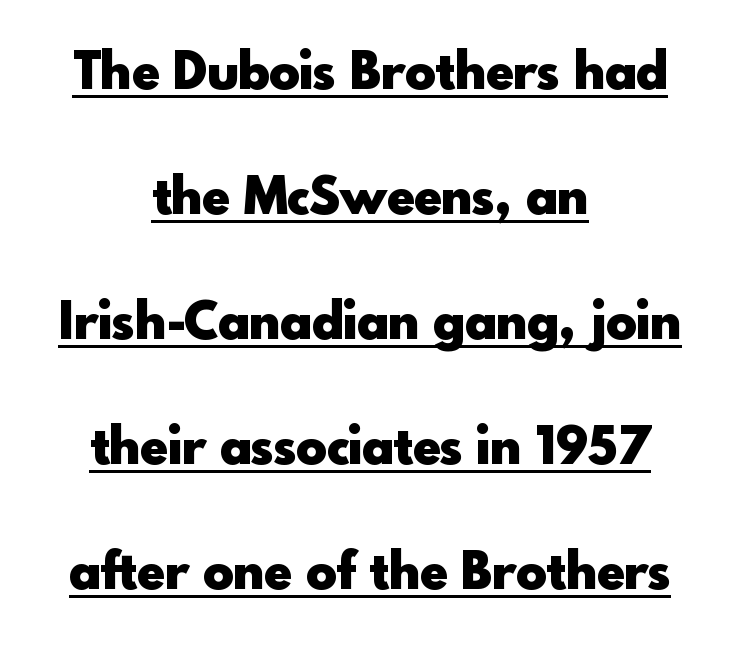
{"serif": "no", "italic": "no", "bold": "yes", "weight": "heavy", "width": "normal", "x_height": "small", "monospaced": "no", "underline": "yes", "align": "center", "line_spacing": "loose", "line_spacing_ratio": 2.45, "letter_spacing": "normal", "letter_spacing_em": 0.0, "glyph_px": 51}
